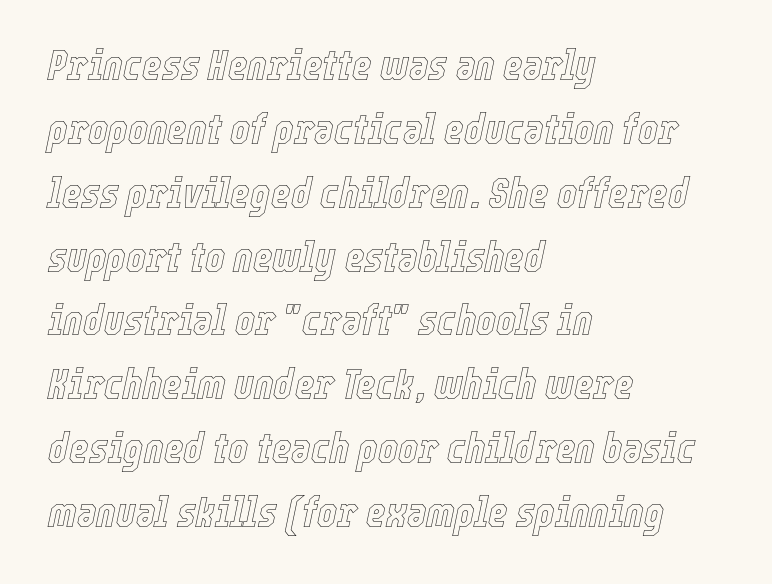
Standard letterfit; no display-style spreading of the glyphs. Note the varied advance widths — an 'i' is clearly narrower than an 'm'. Which margin do the lines hug? The left one — the right edge is uneven. It's the slanting kind of type.
